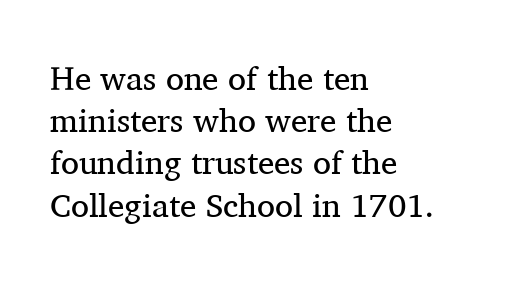
The image shows 33 px regular-weight serif type, upright; set left-aligned, normal line spacing (1.28x), normal letter spacing, not underlined; medium stroke contrast and a medium x-height.
